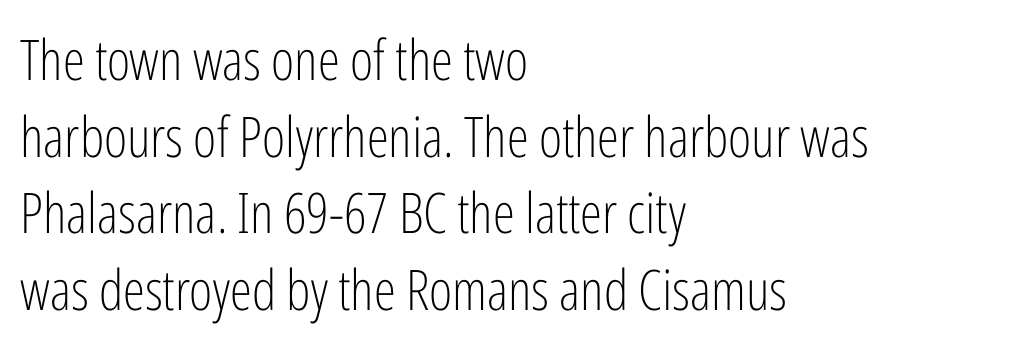
The image shows 56 px light, condensed sans-serif type, upright; set left-aligned, normal line spacing (1.37x), normal letter spacing, not underlined; low stroke contrast and a medium x-height.
